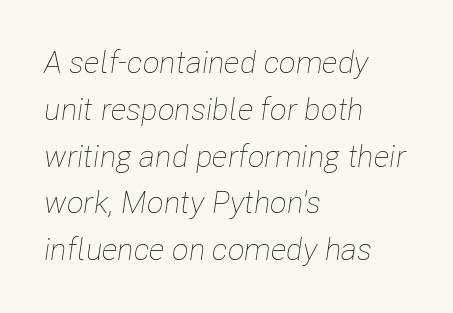
The image shows 31 px thin, condensed type, italic (leaning right); set left-aligned, normal line spacing (1.51x), normal letter spacing, not underlined; low stroke contrast and a medium x-height.
